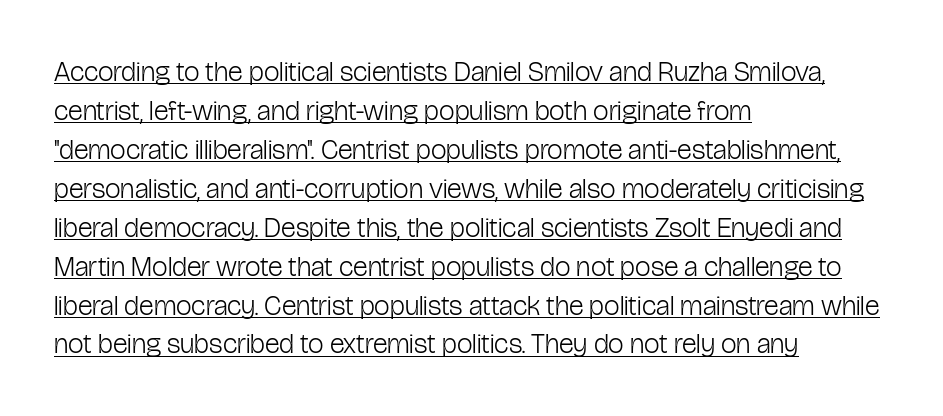
{"serif": "no", "italic": "no", "bold": "no", "weight": "light", "width": "condensed", "stroke_contrast": "low", "x_height": "medium", "monospaced": "no", "underline": "yes", "align": "left", "line_spacing": "normal", "line_spacing_ratio": 1.39, "letter_spacing": "normal", "letter_spacing_em": 0.0, "glyph_px": 28}
